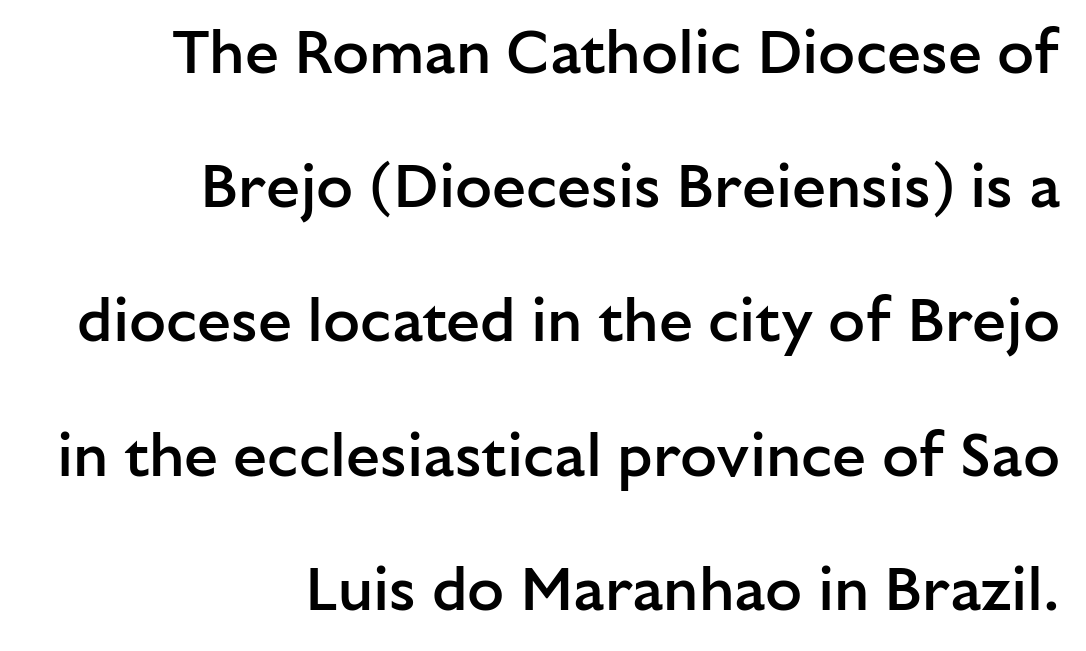
{"serif": "no", "italic": "no", "bold": "semi", "weight": "semibold", "width": "normal", "stroke_contrast": "low", "x_height": "medium", "monospaced": "no", "underline": "no", "align": "right", "line_spacing": "loose", "line_spacing_ratio": 2.2, "letter_spacing": "normal", "letter_spacing_em": 0.0, "glyph_px": 61}
